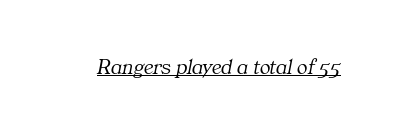
Q: Is the text bold? A: No.
Q: Is the text italic (slanted)? A: Yes, it leans right by about 11 degrees.
Q: Is the text underlined? A: Yes.
Q: Is the spacing between letters normal or unusually wide? A: Normal.
